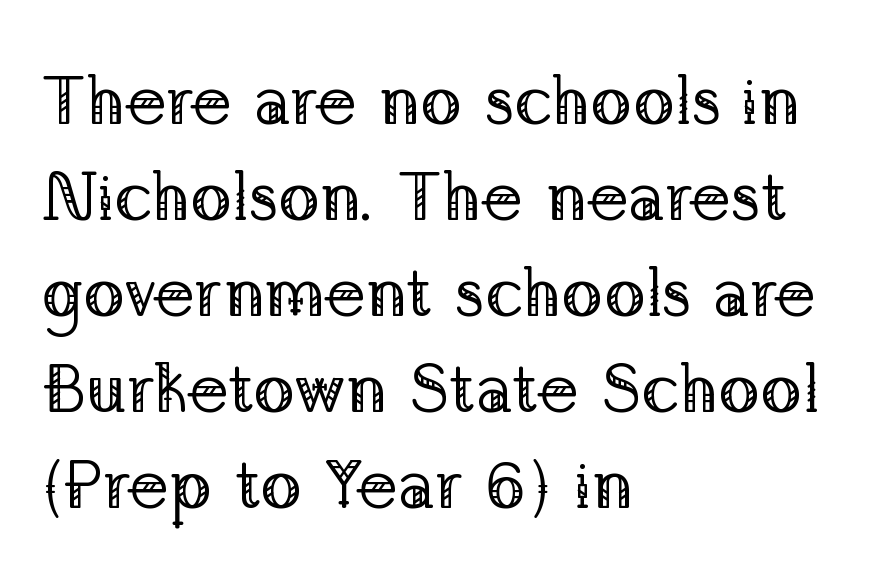
The image shows 69 px regular-weight serif type, upright; set left-aligned, normal line spacing (1.39x), normal letter spacing, not underlined; low stroke contrast and a medium x-height.
